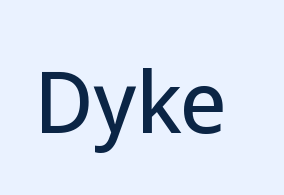
The type family on display is of the sans-serif kind. Short note: letters normally spaced. The rendering uses natural spacing where letterforms have individual widths. Unlike italic type, these characters show no tilt at all. The glyphs are unaccompanied by any horizontal stroke below them.
